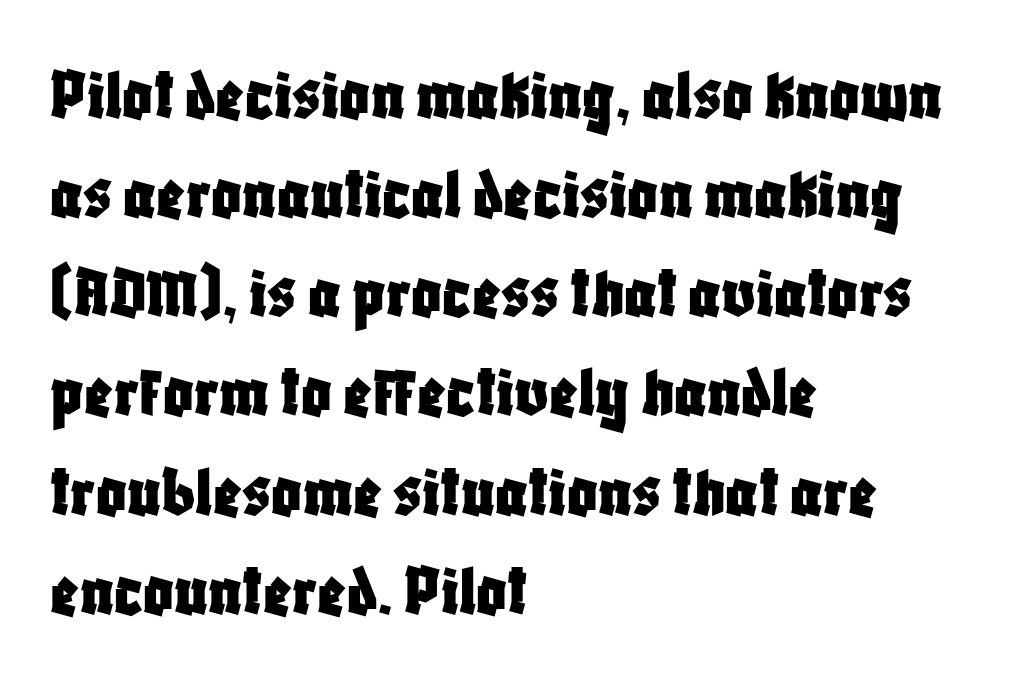
{"serif": "no", "italic": "no", "width": "condensed", "stroke_contrast": "low", "x_height": "large", "monospaced": "no", "underline": "no", "align": "left", "line_spacing": "normal", "line_spacing_ratio": 1.34, "letter_spacing": "normal", "letter_spacing_em": 0.0, "glyph_px": 74}
